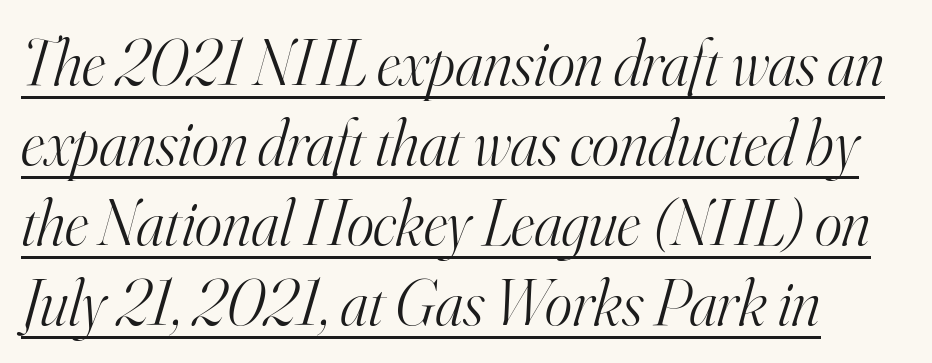
The line texture is even and compact thanks to regular tracking. Yep, that's italic — everything's leaning. Is this a sans? No — the strokes have serifs. Students, observe the line beneath the letters — that is underlining. The typesetting does not lean heavy: it is not bold. In CSS terms this would be text-align: left.
